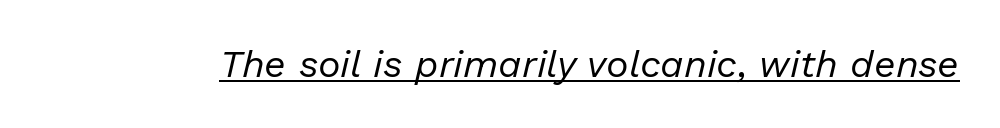
The weight tops out at a normal text grade. Observe the ordinary spacing: letters are neighbours, not strangers. These lines were composed using italics. Do the characters align in a grid? No, the font is proportional.
